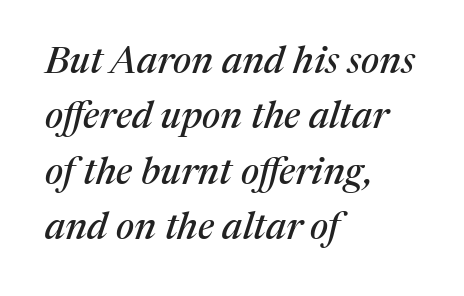
{"serif": "yes", "italic": "yes", "lean": "right", "slant_degrees": 17, "width": "normal", "stroke_contrast": "medium", "x_height": "medium", "monospaced": "no", "underline": "no", "align": "left", "line_spacing": "normal", "line_spacing_ratio": 1.46, "letter_spacing": "normal", "letter_spacing_em": 0.0, "glyph_px": 38}
